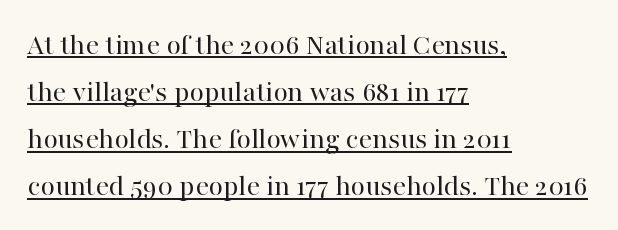
The image shows 30 px regular-weight serif type, upright; set left-aligned, normal line spacing (1.57x), normal letter spacing, underlined; high stroke contrast and a medium x-height.
